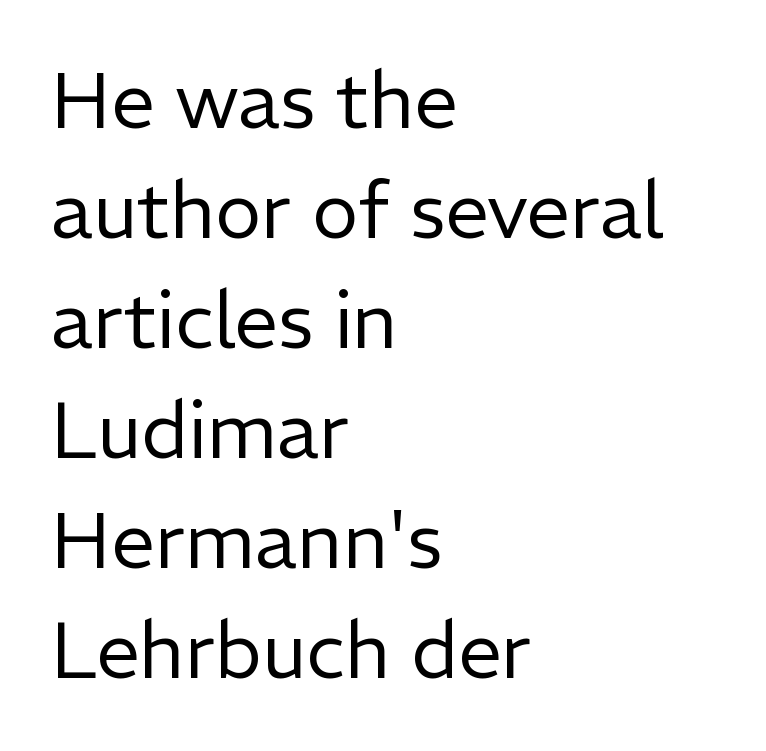
Q: Is the text bold? A: No.
Q: Is the text italic (slanted)? A: No, it is upright.
Q: Is the typeface a serif or a sans-serif typeface? A: Sans-serif.
Q: Is the text underlined? A: No.
Q: How is the paragraph aligned? A: Left-aligned.
Q: Is the spacing between letters normal or unusually wide? A: Normal.
Q: Is the spacing between lines tight, normal or loose? A: Normal.
Q: Width (condensed, normal, or wide)? A: Normal.
Q: Stroke contrast? A: Low.
Q: x-height? A: Medium.
Q: Monospaced? A: No.
